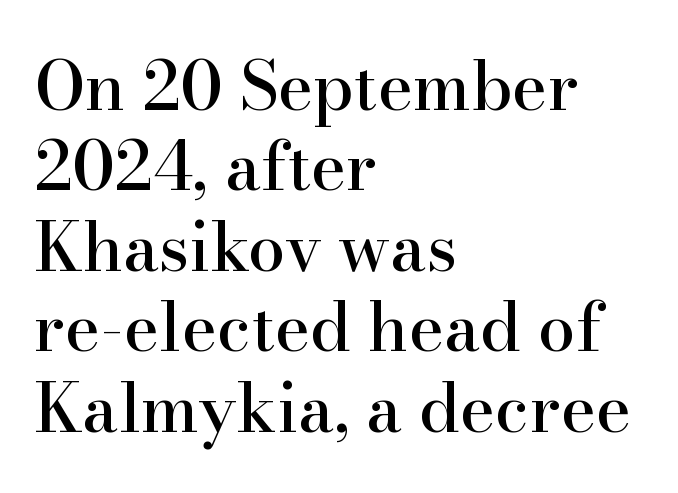
Each word holds together tightly as a unit, with standard inter-letter gaps. Character widths vary here, with narrow letters taking less room than wide ones. In terms of letterform style, serifs are clearly present. Where is the straight margin? On the left.
